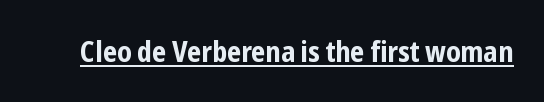
Grotesque or geometric, the face here clearly has no serifs. Plenty of ink on the page — the face is bold. Characters follow at the spacing the type designer built in. Vertical strokes here are truly vertical. Proportional: the letters do not fall into vertical columns. The face used here appears with an underline applied.
